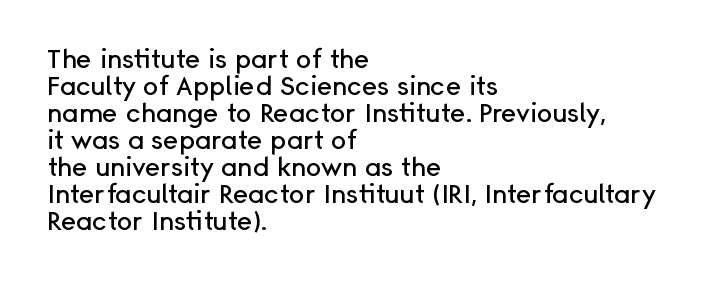
{"italic": "no", "underline": "no", "align": "left", "line_spacing": "tight", "line_spacing_ratio": 1.04, "letter_spacing": "normal", "letter_spacing_em": 0.0, "glyph_px": 26}
